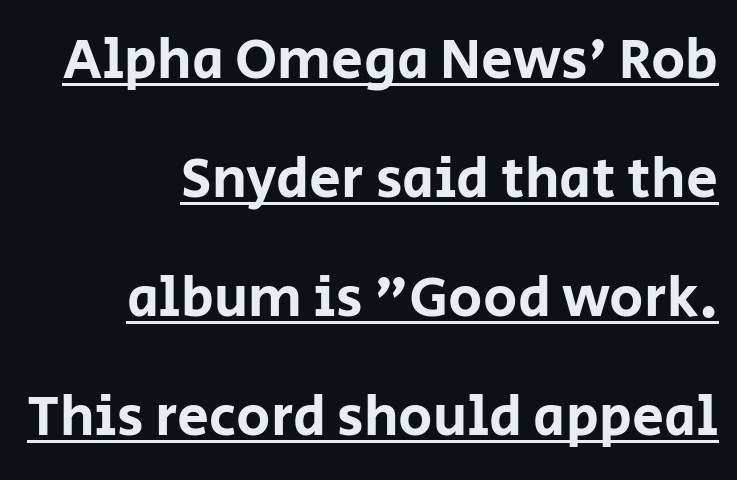
Q: Is the text italic (slanted)? A: No, it is upright.
Q: Is the typeface a serif or a sans-serif typeface? A: Sans-serif.
Q: Is the text underlined? A: Yes.
Q: How is the paragraph aligned? A: Right-aligned.
Q: Is the spacing between letters normal or unusually wide? A: Normal.
Q: Is the spacing between lines tight, normal or loose? A: Loose.
Q: Width (condensed, normal, or wide)? A: Normal.
Q: Stroke contrast? A: Low.
Q: x-height? A: Large.
Q: Monospaced? A: No.
